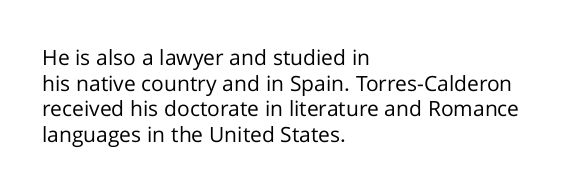
The image shows 21 px text type, upright; set left-aligned, line spacing 1.22x, normal letter spacing, not underlined.
